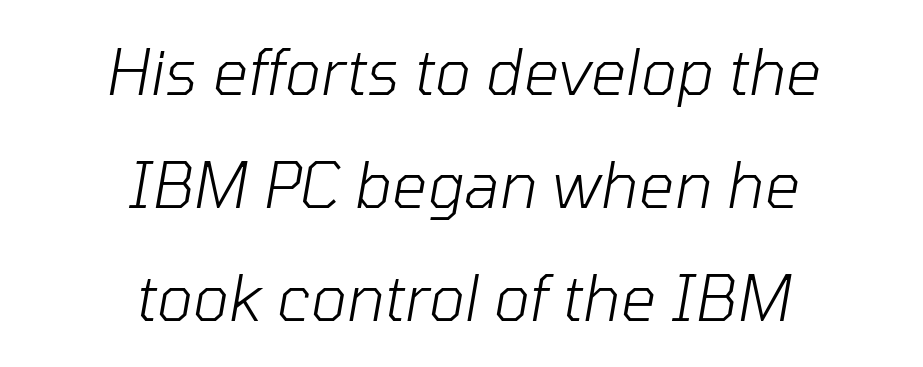
{"italic": "yes", "lean": "right", "slant_degrees": 10, "bold": "no", "weight": "light", "width": "normal", "stroke_contrast": "low", "x_height": "medium", "monospaced": "no", "underline": "no", "align": "center", "line_spacing_ratio": 1.82, "letter_spacing": "normal", "letter_spacing_em": 0.0, "glyph_px": 62}
